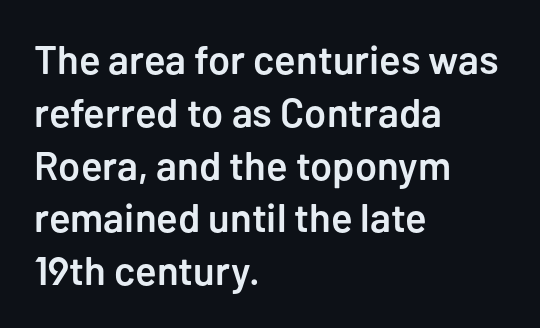
Q: Is the text bold? A: Semi-bold.
Q: Is the text italic (slanted)? A: No, it is upright.
Q: Is the typeface a serif or a sans-serif typeface? A: Sans-serif.
Q: Is the text underlined? A: No.
Q: How is the paragraph aligned? A: Left-aligned.
Q: Is the spacing between letters normal or unusually wide? A: Normal.
Q: Is the spacing between lines tight, normal or loose? A: Normal.
Q: Width (condensed, normal, or wide)? A: Normal.
Q: Stroke contrast? A: Low.
Q: x-height? A: Medium.
Q: Monospaced? A: No.
